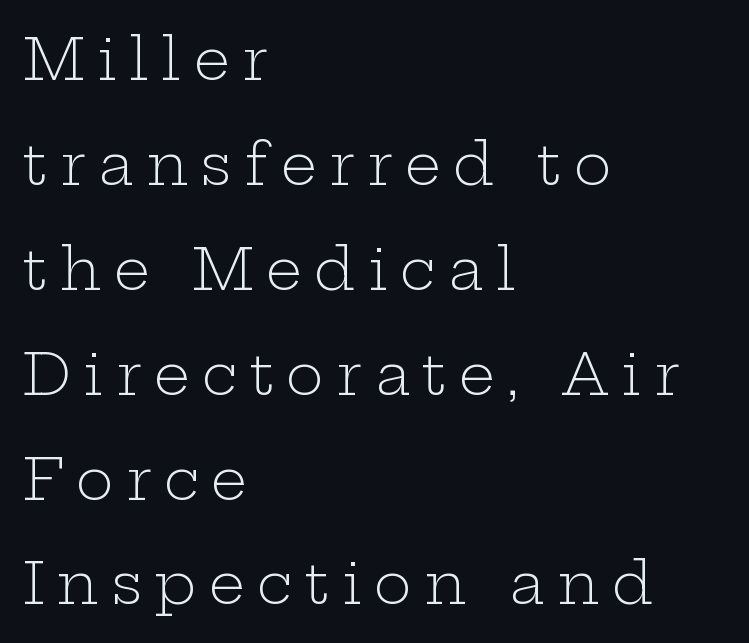
The image shows 57 px light, wide serif type, upright; set left-aligned, line spacing 1.84x, unusually wide letter spacing (+0.22 em), not underlined; low stroke contrast and a medium x-height.
